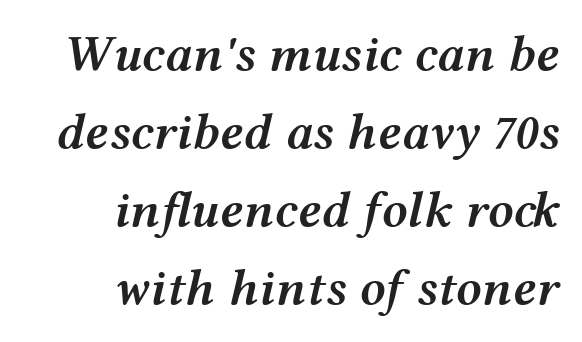
{"italic": "yes", "lean": "right", "slant_degrees": 12, "bold": "semi", "weight": "semibold", "width": "wide", "stroke_contrast": "medium", "x_height": "medium", "monospaced": "no", "underline": "no", "align": "right", "line_spacing": "normal", "line_spacing_ratio": 1.53, "letter_spacing": "normal", "letter_spacing_em": 0.0, "glyph_px": 51}
